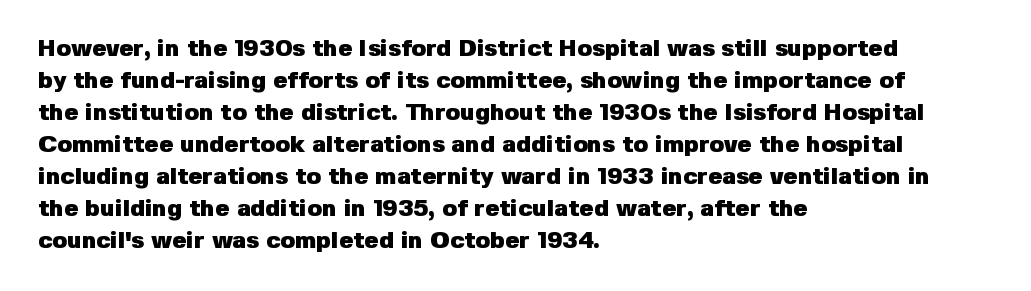
{"italic": "no", "bold": "yes", "underline": "no", "align": "left", "line_spacing": "normal", "line_spacing_ratio": 1.33, "letter_spacing": "normal", "letter_spacing_em": 0.0, "glyph_px": 24}
